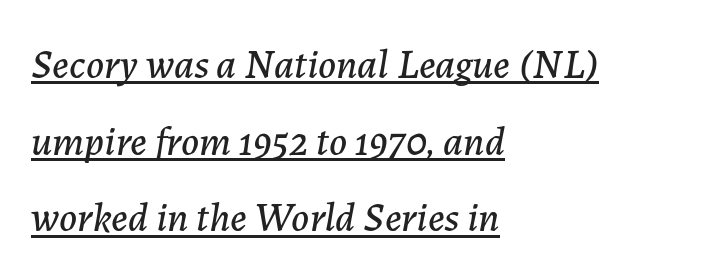
The image shows 41 px text type, italic (leaning right); set left-aligned, line spacing 1.87x, normal letter spacing, underlined; low stroke contrast and a medium x-height.
